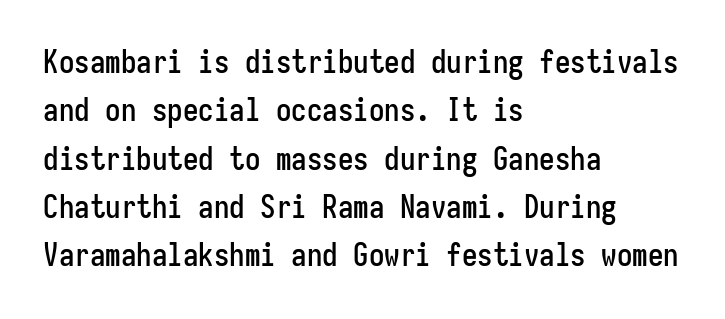
The image shows 31 px condensed sans-serif type, upright, monospaced; set left-aligned, normal line spacing (1.56x), normal letter spacing, not underlined; low stroke contrast and a medium x-height.
